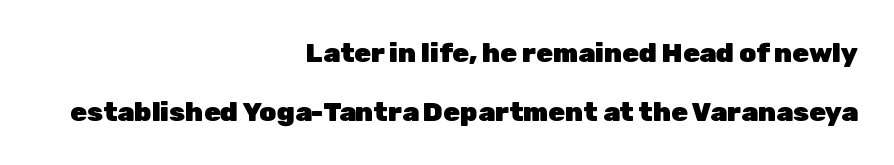
The block of text is sparse from top to bottom, with ample space between rows. Italic: no, the glyphs are upright roman. The letters sit at their default tracking, neither squeezed nor spread. Every row of glyphs terminates at an identical x-position on the right. Typographic density is high because the face is bold.
